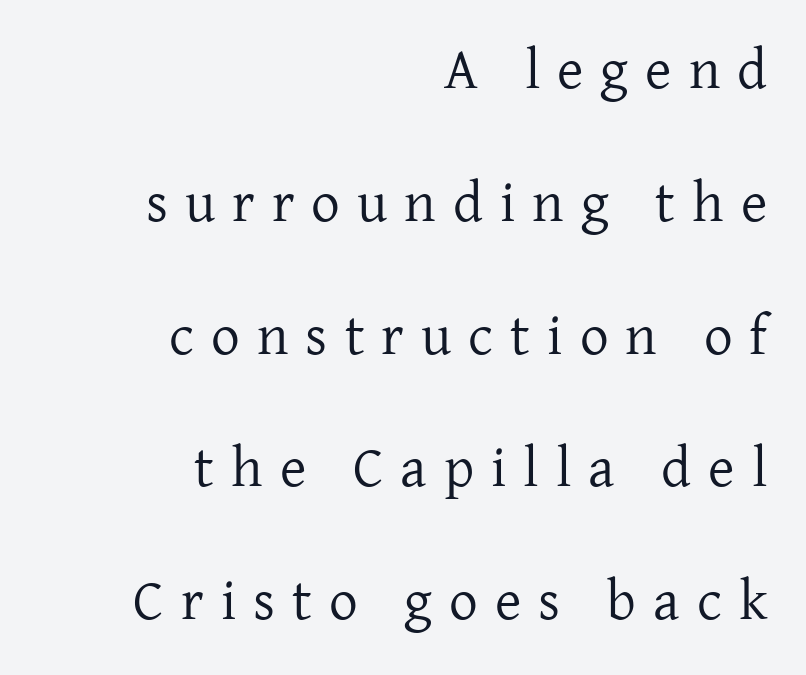
{"serif": "yes", "italic": "no", "bold": "no", "weight": "regular", "width": "normal", "stroke_contrast": "low", "x_height": "medium", "monospaced": "no", "underline": "no", "align": "right", "line_spacing": "loose", "line_spacing_ratio": 2.33, "letter_spacing": "wide", "letter_spacing_em": 0.3, "glyph_px": 57}
